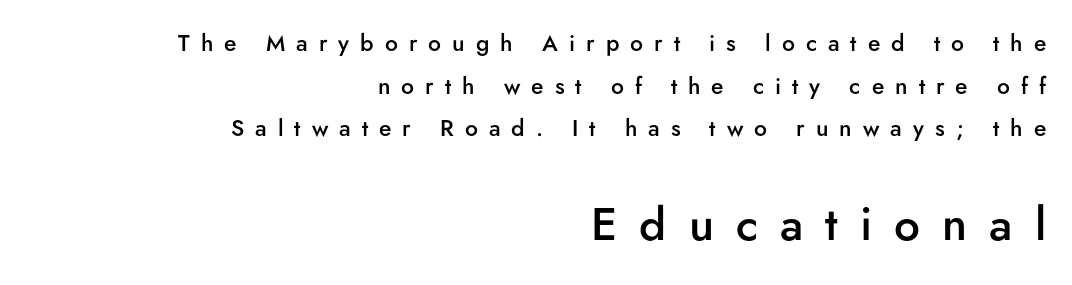
The image shows 46 px semibold sans-serif type, upright; set right-aligned, line spacing 1.85x, unusually wide letter spacing (+0.48 em), not underlined; the second (bottom) block is 2.0x larger; low stroke contrast and a small x-height.
